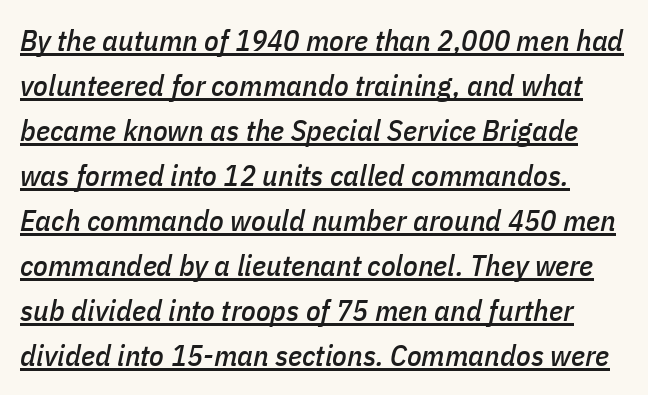
The letterforms sit shoulder to shoulder at normal distance. Compared with ordinary roman type, these characters are visibly tilted. One glance says typical: line gaps are just what's usual. Think of a printed novel: that variable character pitch is what you see here. This sample carries an underscore along the baseline area.
